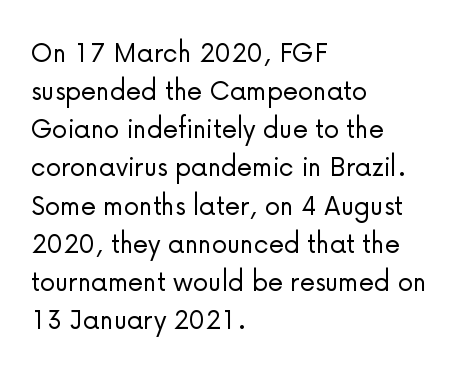
The strokes are not fattened; the text isn't bold. Inter-character spacing is left at the font's built-in metrics. The axis of the letterforms is exactly vertical. The passage shown is typeset with a sans-serif family.
